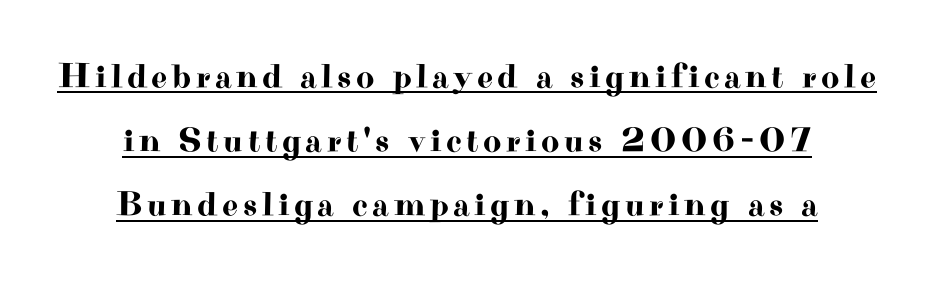
The image shows 35 px wide serif type, upright; set line spacing 1.83x, underlined; high stroke contrast and a small x-height.
